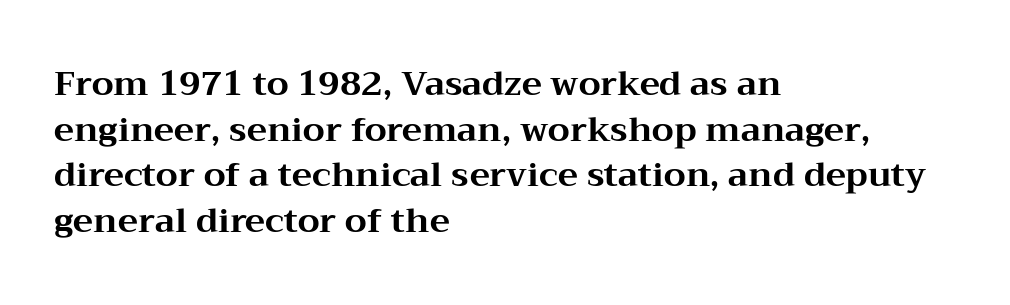
Does the type have serifs? Yes, each stem ends in a small foot. Heavy, bold letterforms. In terms of leading, this rendering sits right in the middle. The line texture is even and compact thanks to regular tracking.
